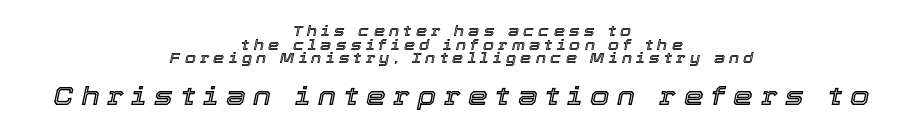
Q: Is the text italic (slanted)? A: Yes, it leans right by about 12 degrees.
Q: Is the text underlined? A: No.
Q: How is the paragraph aligned? A: Centered.
Q: Is the spacing between letters normal or unusually wide? A: Unusually wide.
Q: Is the spacing between lines tight, normal or loose? A: Tight.
Q: Which block of text is set in a larger size, the first (top) or the second (bottom)? A: The second (bottom) one.
